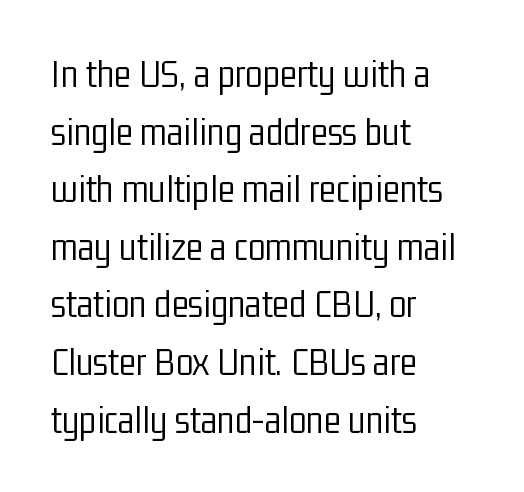
Short and long lines alike share a common starting point at left. One glance says typical: line gaps are just what's usual. Glance below the letters and you will spot only blank space. Posture: vertical. Varying glyph widths throughout — classic text-font behaviour.
